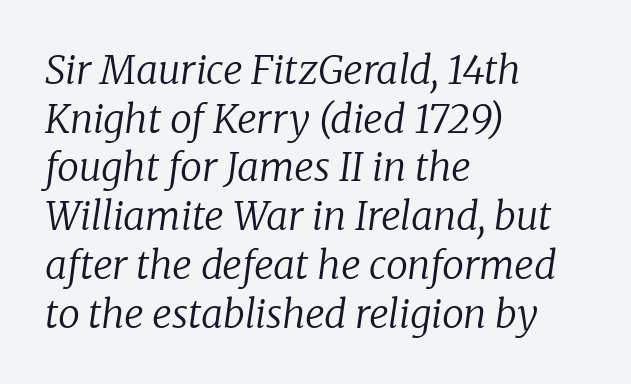
{"serif": "yes", "italic": "yes", "lean": "right", "slant_degrees": 8, "bold": "no", "weight": "regular", "width": "normal", "stroke_contrast": "low", "x_height": "medium", "monospaced": "no", "underline": "no", "align": "left", "line_spacing": "normal", "line_spacing_ratio": 1.25, "letter_spacing": "normal", "letter_spacing_em": 0.0, "glyph_px": 39}
